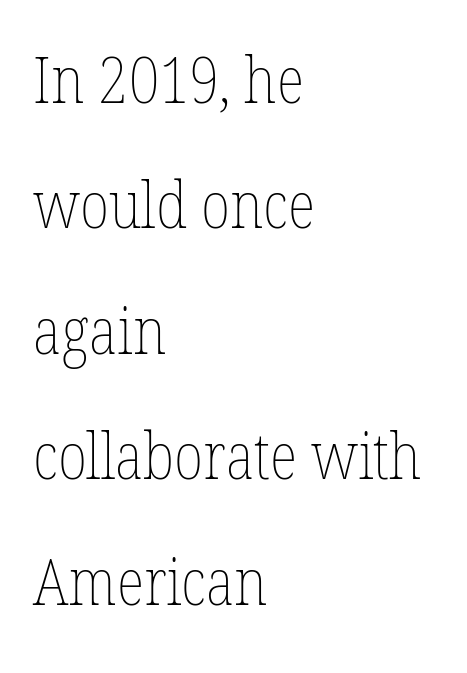
{"italic": "no", "bold": "no", "weight": "thin", "width": "condensed", "stroke_contrast": "low", "x_height": "medium", "monospaced": "no", "underline": "no", "align": "left", "line_spacing": "loose", "line_spacing_ratio": 1.93, "letter_spacing": "normal", "letter_spacing_em": 0.0, "glyph_px": 65}
